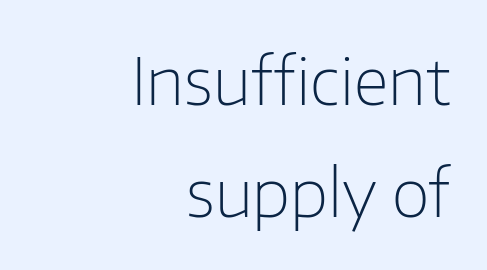
Q: Is the text bold? A: No.
Q: Is the text italic (slanted)? A: No, it is upright.
Q: Is the typeface a serif or a sans-serif typeface? A: Sans-serif.
Q: Is the text underlined? A: No.
Q: How is the paragraph aligned? A: Right-aligned.
Q: Is the spacing between letters normal or unusually wide? A: Normal.
Q: Is the spacing between lines tight, normal or loose? A: Normal.
Q: Width (condensed, normal, or wide)? A: Normal.
Q: Stroke contrast? A: Low.
Q: x-height? A: Medium.
Q: Monospaced? A: No.
